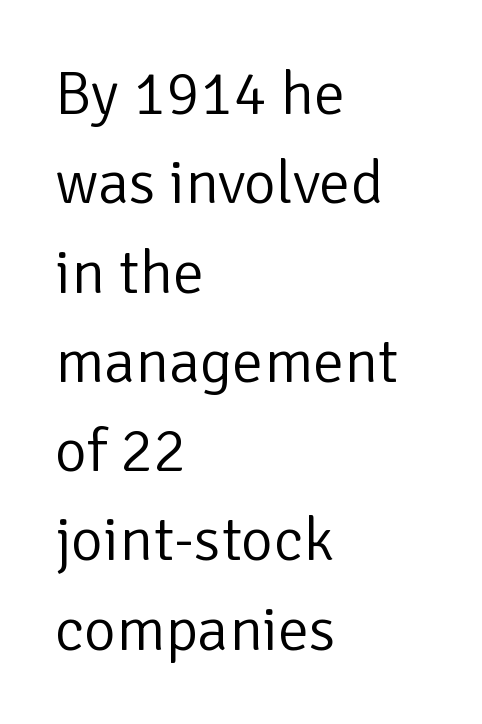
What's the leading like? Ordinary, nothing unusual. Are there feet on the stems? There aren't — it's a sans. These lines are rendered in a variable-pitch font. Look at the tracking — it's just the regular setting, nothing added. All the whitespace from short lines collects on the right. No italicization has been applied; the sample stays upright.
